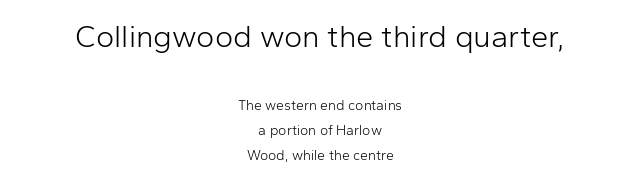
{"serif": "no", "italic": "no", "bold": "no", "weight": "light", "width": "normal", "stroke_contrast": "low", "x_height": "medium", "monospaced": "no", "underline": "no", "align": "center", "line_spacing_ratio": 1.76, "letter_spacing": "normal", "letter_spacing_em": 0.0, "larger_block": "first", "size_ratio": 2.21, "glyph_px": 31}
